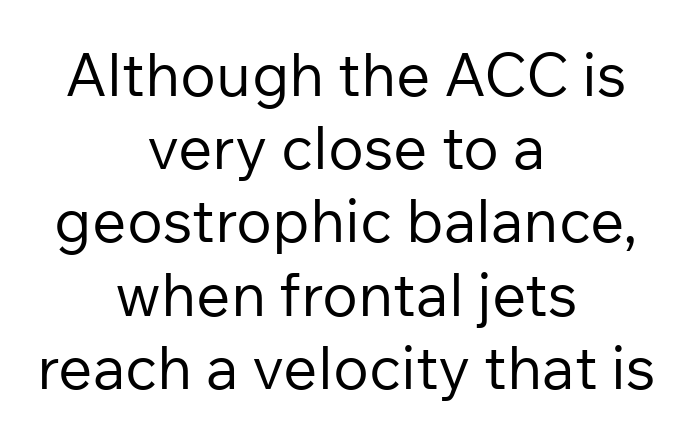
Q: Is the text bold? A: No.
Q: Is the text italic (slanted)? A: No, it is upright.
Q: Is the typeface a serif or a sans-serif typeface? A: Sans-serif.
Q: Is the text underlined? A: No.
Q: How is the paragraph aligned? A: Centered.
Q: Is the spacing between letters normal or unusually wide? A: Normal.
Q: Width (condensed, normal, or wide)? A: Normal.
Q: Stroke contrast? A: Low.
Q: x-height? A: Medium.
Q: Monospaced? A: No.
